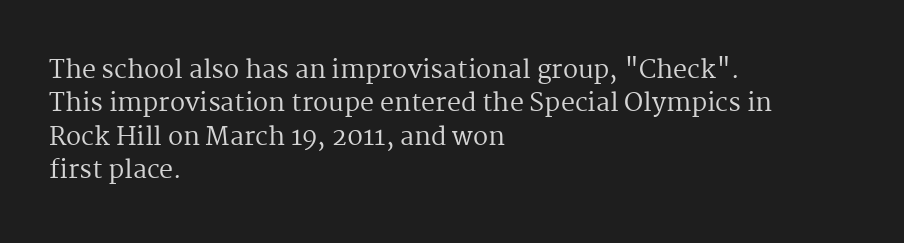
{"italic": "no", "bold": "no", "underline": "no", "align": "left", "line_spacing": "normal", "line_spacing_ratio": 1.34, "letter_spacing": "normal", "letter_spacing_em": 0.0, "glyph_px": 25}
